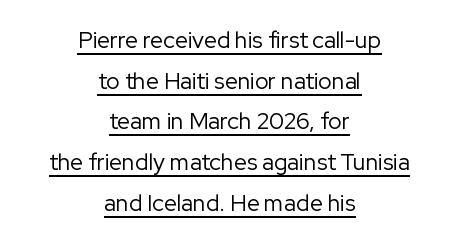
The image shows 23 px text type, upright; set centered, line spacing 1.77x, normal letter spacing, underlined.
